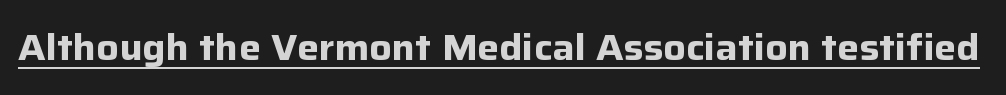
{"serif": "no", "italic": "no", "bold": "yes", "weight": "bold", "width": "normal", "stroke_contrast": "low", "x_height": "medium", "monospaced": "no", "underline": "yes", "letter_spacing": "normal", "letter_spacing_em": 0.0, "glyph_px": 37}
